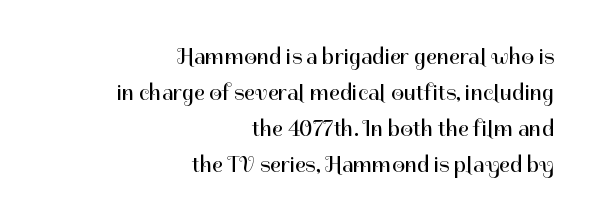
Q: Is the text bold? A: No.
Q: Is the text italic (slanted)? A: No, it is upright.
Q: Is the text underlined? A: No.
Q: How is the paragraph aligned? A: Right-aligned.
Q: Is the spacing between letters normal or unusually wide? A: Normal.
Q: Is the spacing between lines tight, normal or loose? A: Normal.
